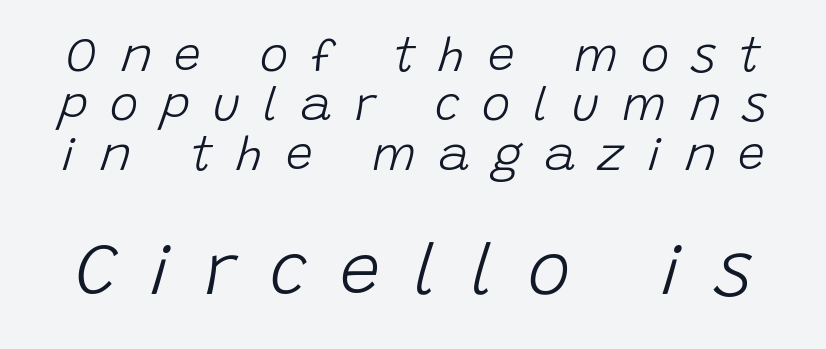
A typesetter would call this proportional, since set widths differ per character. The glyphs are unaccompanied by any horizontal stroke below them. Rows of type sit shoulder to shoulder in the vertical direction. Notice how the stems are inclined rather than vertical — that's the hallmark of italics.
